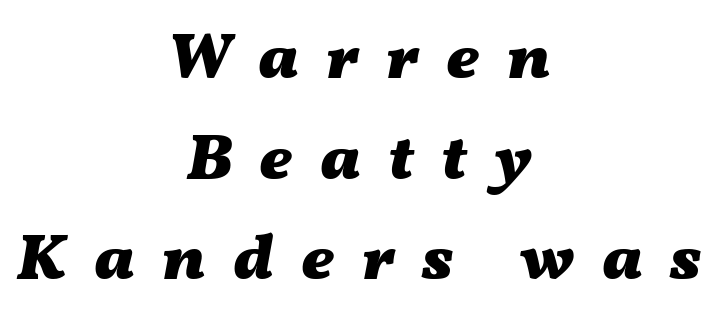
The image shows 65 px heavy, wide type, italic (leaning right); set centered, normal line spacing (1.55x), unusually wide letter spacing (+0.42 em), not underlined; medium stroke contrast and a medium x-height.
